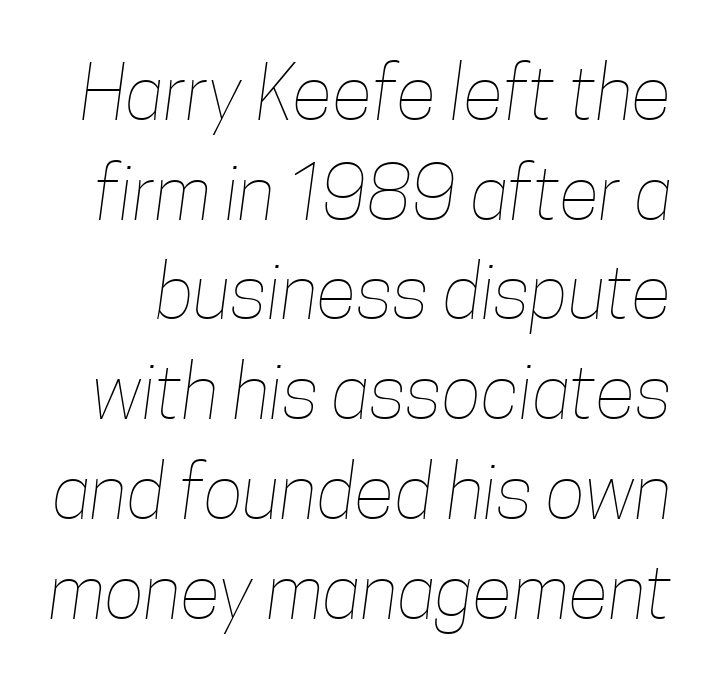
The image shows 75 px thin, condensed type; set normal line spacing (1.33x), normal letter spacing, not underlined; low stroke contrast and a medium x-height.
